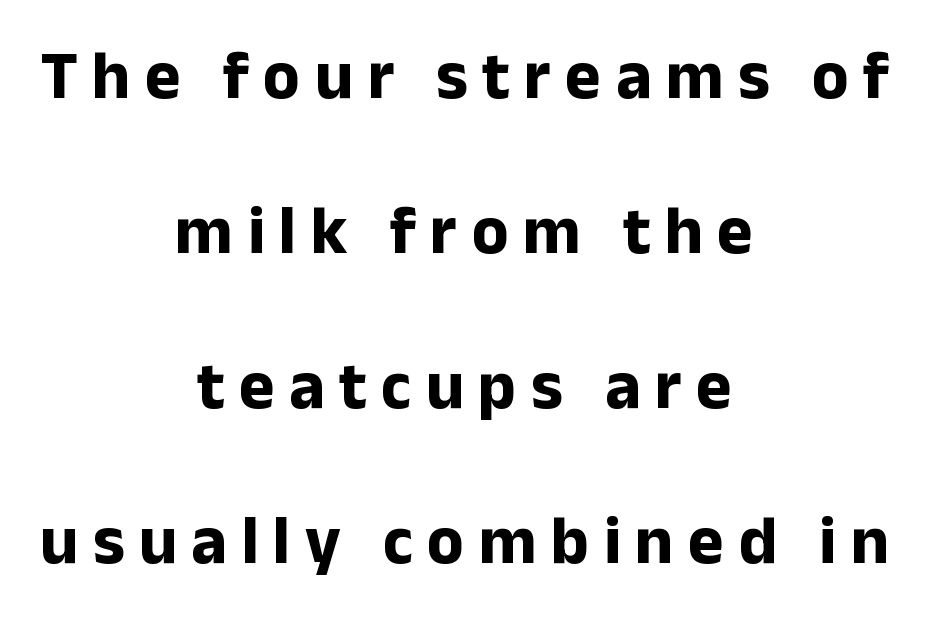
Q: Is the text bold? A: Yes.
Q: Is the text italic (slanted)? A: No, it is upright.
Q: Is the typeface a serif or a sans-serif typeface? A: Sans-serif.
Q: Is the text underlined? A: No.
Q: How is the paragraph aligned? A: Centered.
Q: Is the spacing between letters normal or unusually wide? A: Unusually wide.
Q: Is the spacing between lines tight, normal or loose? A: Loose.
Q: Width (condensed, normal, or wide)? A: Normal.
Q: Stroke contrast? A: Low.
Q: x-height? A: Medium.
Q: Monospaced? A: No.
